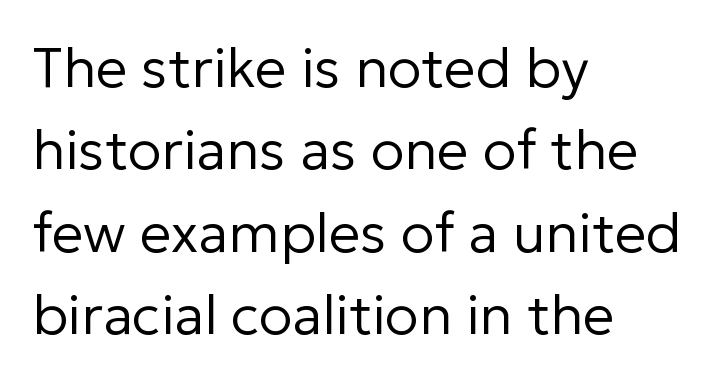
{"serif": "no", "italic": "no", "bold": "no", "weight": "regular", "width": "normal", "stroke_contrast": "low", "x_height": "medium", "monospaced": "no", "underline": "no", "align": "left", "line_spacing": "normal", "line_spacing_ratio": 1.47, "letter_spacing": "normal", "letter_spacing_em": 0.0, "glyph_px": 56}
